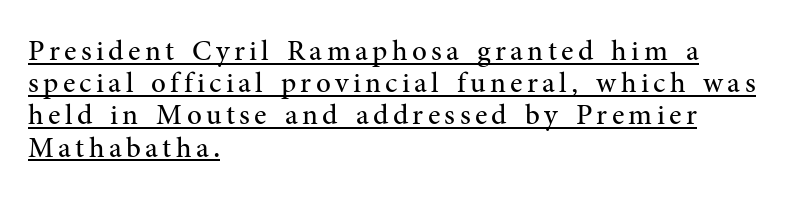
Q: Is the text bold? A: No.
Q: Is the text italic (slanted)? A: No, it is upright.
Q: Is the typeface a serif or a sans-serif typeface? A: Serif.
Q: Is the text underlined? A: Yes.
Q: How is the paragraph aligned? A: Left-aligned.
Q: Is the spacing between lines tight, normal or loose? A: Tight.
Q: Width (condensed, normal, or wide)? A: Normal.
Q: Stroke contrast? A: Medium.
Q: x-height? A: Medium.
Q: Monospaced? A: No.
